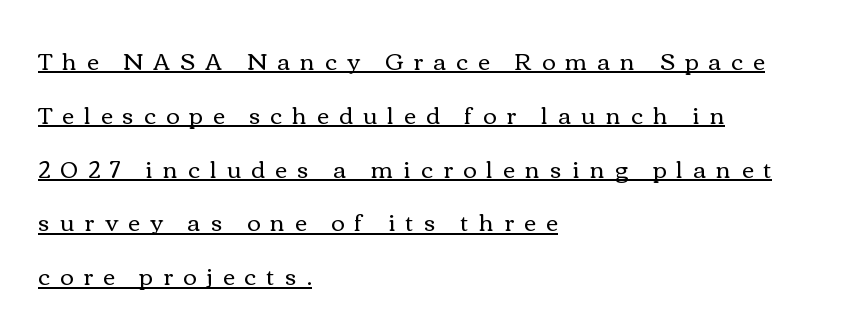
Between one letter and the next there's a generous, obvious gap. Style check: upright. Layout note: lines flush left. Honestly, the underline is the first thing you notice here. Vertical stems look standard width or narrower in stroke. The lines are spread far apart with generous leading.
